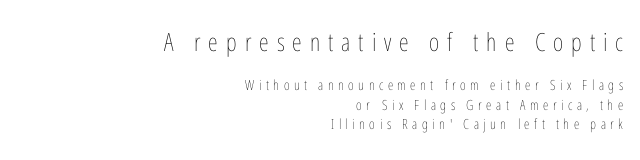
Q: Is the text bold? A: No.
Q: Is the text italic (slanted)? A: No, it is upright.
Q: Is the text underlined? A: No.
Q: How is the paragraph aligned? A: Right-aligned.
Q: Is the spacing between letters normal or unusually wide? A: Unusually wide.
Q: Is the spacing between lines tight, normal or loose? A: Normal.
Q: Which block of text is set in a larger size, the first (top) or the second (bottom)? A: The first (top) one.
